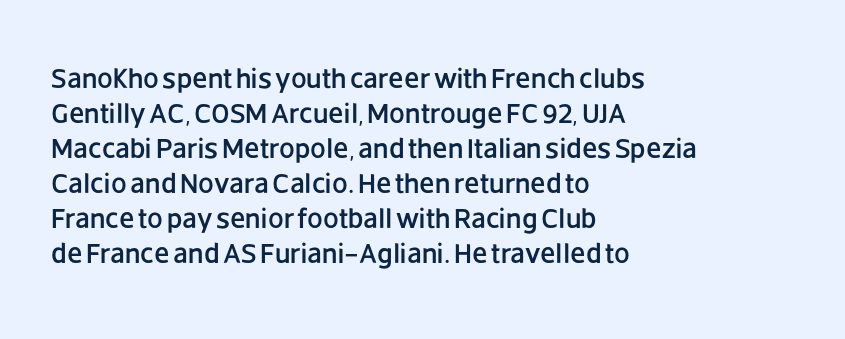
Teacher's note: observe the even left margin — that is flush-left alignment. Descender tails drop into unmarked territory. Unlike italic type, these characters show no tilt at all. Note the varied advance widths — an 'i' is clearly narrower than an 'm'. A typesetter would call this zero additional tracking.
